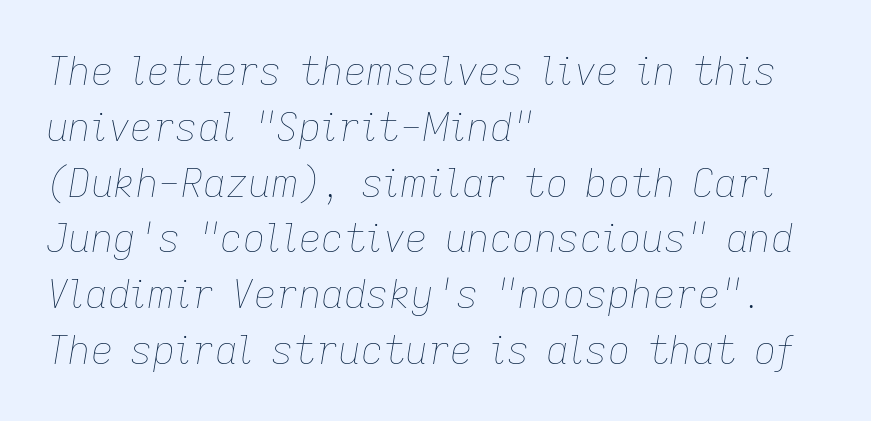
Q: Is the text bold? A: No.
Q: Is the text italic (slanted)? A: Yes, it leans right by about 9 degrees.
Q: Is the text underlined? A: No.
Q: How is the paragraph aligned? A: Left-aligned.
Q: Is the spacing between letters normal or unusually wide? A: Normal.
Q: Is the spacing between lines tight, normal or loose? A: Normal.
Q: Width (condensed, normal, or wide)? A: Normal.
Q: Stroke contrast? A: Low.
Q: x-height? A: Medium.
Q: Monospaced? A: No.
